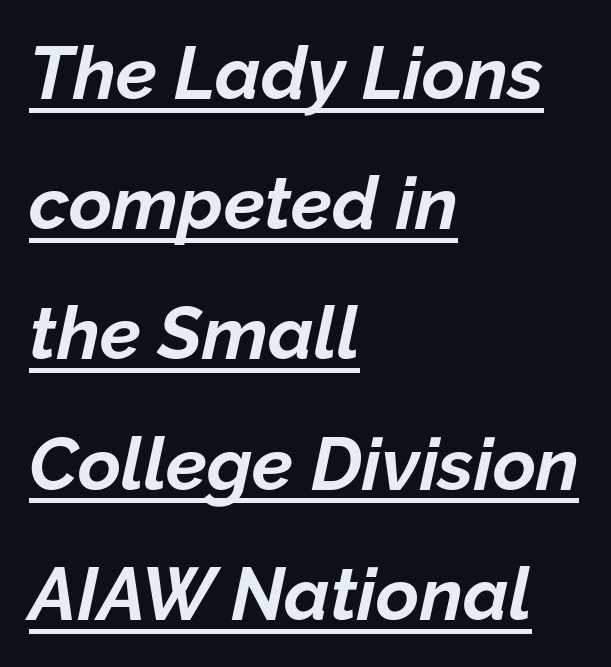
The image shows 74 px bold type, italic (leaning right); set left-aligned, line spacing 1.76x, normal letter spacing, underlined; low stroke contrast and a medium x-height.
